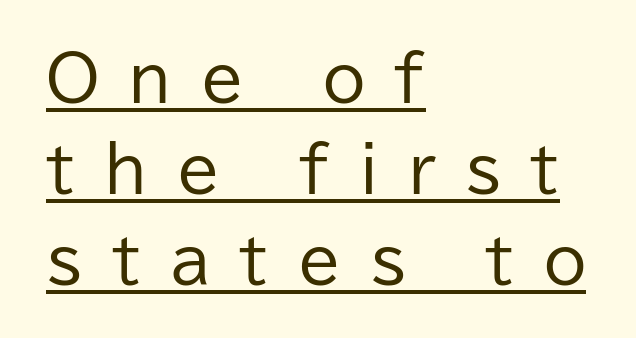
The image shows 62 px regular-weight sans-serif type, upright; set left-aligned, normal line spacing (1.47x), unusually wide letter spacing (+0.47 em), underlined; low stroke contrast and a medium x-height.
